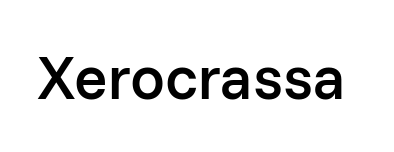
{"serif": "no", "italic": "no", "bold": "semi", "weight": "semibold", "width": "normal", "stroke_contrast": "low", "x_height": "medium", "monospaced": "no", "underline": "no", "letter_spacing": "normal", "letter_spacing_em": 0.0, "glyph_px": 62}
